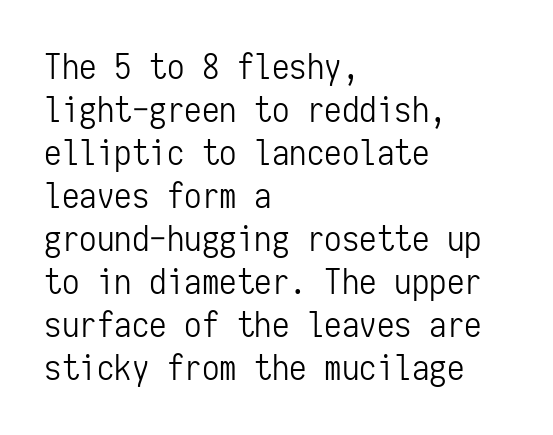
Counters stay open thanks to moderate or lighter strokes. Nope, no serifs anywhere on these letters. Each letter, wide or thin by design, is forced into the same width here. Beneath every word, the page is bare.
